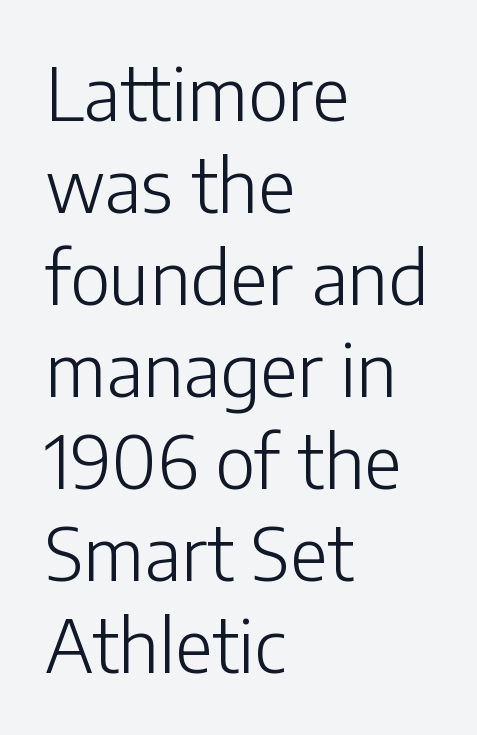
The image shows 73 px light sans-serif type, upright; set left-aligned, normal line spacing (1.26x), normal letter spacing, not underlined; low stroke contrast and a medium x-height.
